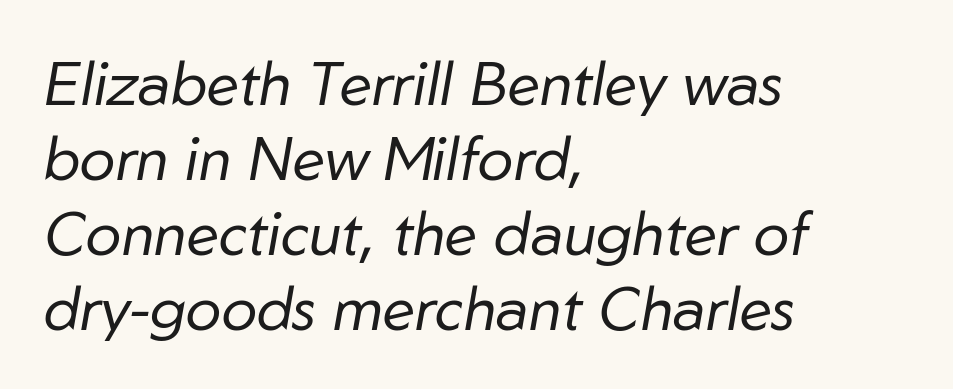
Compared with typical body copy, the letter spacing here is the same. The text carries the slant typical of an italic or oblique font. These lines stack with their left ends in a neat column. The space beneath each line is pristine and unruled.
